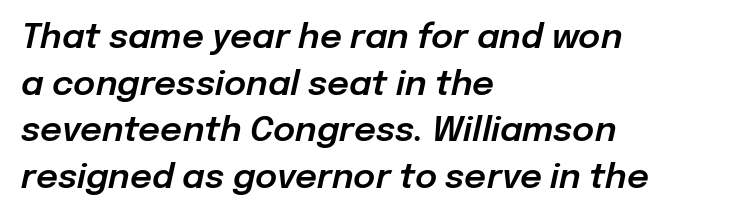
The image shows 34 px text type, italic (leaning right); set left-aligned, normal line spacing (1.37x), normal letter spacing, not underlined; low stroke contrast and a medium x-height.
